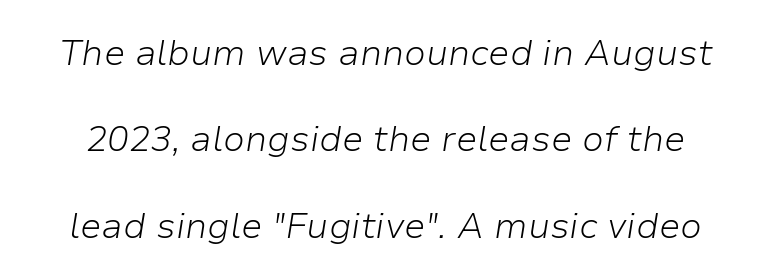
Q: Is the text bold? A: No.
Q: Is the text italic (slanted)? A: Yes, it leans right by about 9 degrees.
Q: Is the text underlined? A: No.
Q: Is the spacing between letters normal or unusually wide? A: Normal.
Q: Is the spacing between lines tight, normal or loose? A: Loose.
Q: Width (condensed, normal, or wide)? A: Normal.
Q: Stroke contrast? A: Low.
Q: x-height? A: Medium.
Q: Monospaced? A: No.
